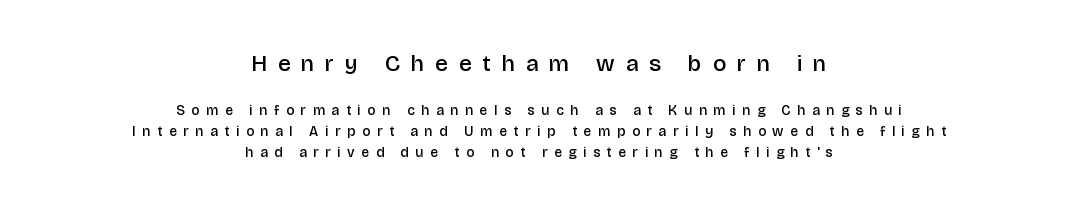
{"italic": "no", "bold": "semi", "underline": "no", "align": "center", "line_spacing": "normal", "line_spacing_ratio": 1.48, "letter_spacing": "wide", "letter_spacing_em": 0.47, "larger_block": "first", "size_ratio": 1.64, "glyph_px": 23}
